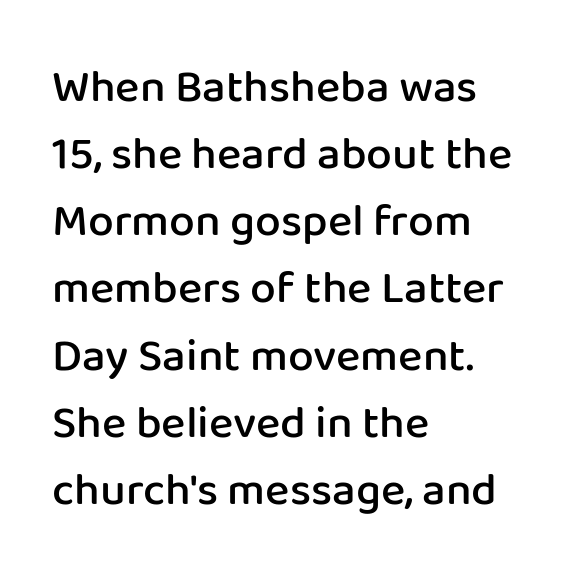
The image shows 46 px semibold sans-serif type, upright; set left-aligned, normal line spacing (1.46x), normal letter spacing, not underlined; low stroke contrast and a medium x-height.
